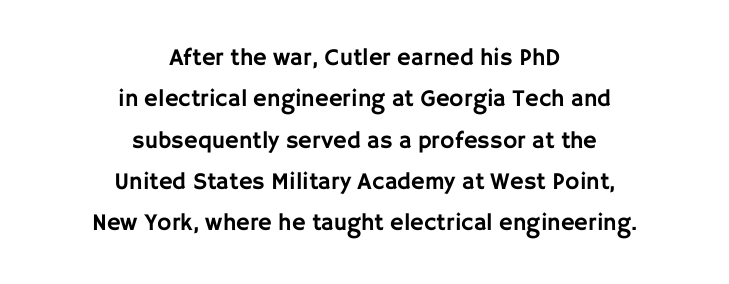
The image shows 24 px text type, upright; set centered, line spacing 1.72x, normal letter spacing, not underlined.
